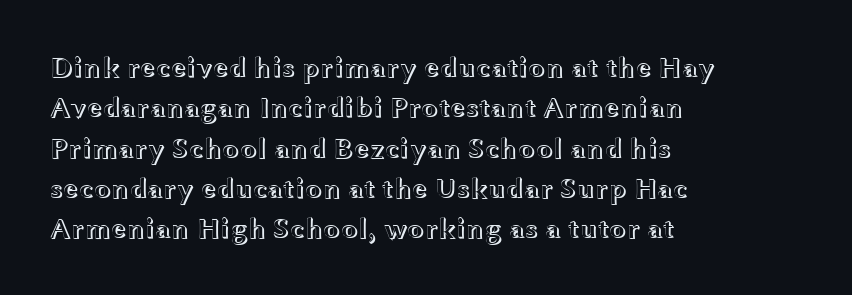
Rule under the text: the space is simply empty. Teacher's note: observe the even left margin — that is flush-left alignment. This sample uses an upright cut, with every glyph sitting square on the baseline. Caption: standard tracking, unaltered.
